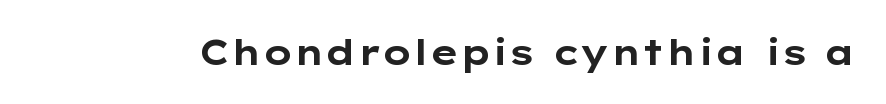
Q: Is the text bold? A: Yes.
Q: Is the text italic (slanted)? A: No, it is upright.
Q: Is the typeface a serif or a sans-serif typeface? A: Sans-serif.
Q: Is the text underlined? A: No.
Q: Is the spacing between letters normal or unusually wide? A: Normal.
Q: Width (condensed, normal, or wide)? A: Wide.
Q: Stroke contrast? A: Low.
Q: x-height? A: Medium.
Q: Monospaced? A: No.
